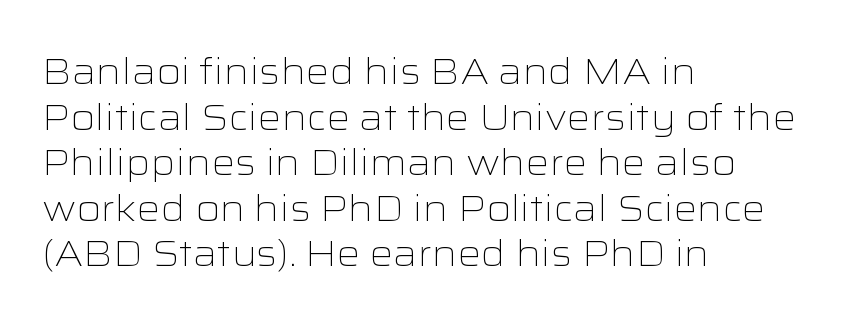
Q: Is the text bold? A: No.
Q: Is the text italic (slanted)? A: No, it is upright.
Q: Is the typeface a serif or a sans-serif typeface? A: Sans-serif.
Q: Is the text underlined? A: No.
Q: How is the paragraph aligned? A: Left-aligned.
Q: Is the spacing between letters normal or unusually wide? A: Normal.
Q: Width (condensed, normal, or wide)? A: Wide.
Q: Stroke contrast? A: Low.
Q: x-height? A: Medium.
Q: Monospaced? A: No.
